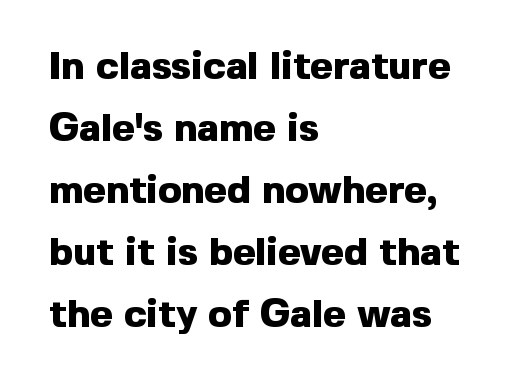
The image shows 39 px heavy sans-serif type, upright; set left-aligned, normal line spacing (1.59x), normal letter spacing, not underlined; a medium x-height.
